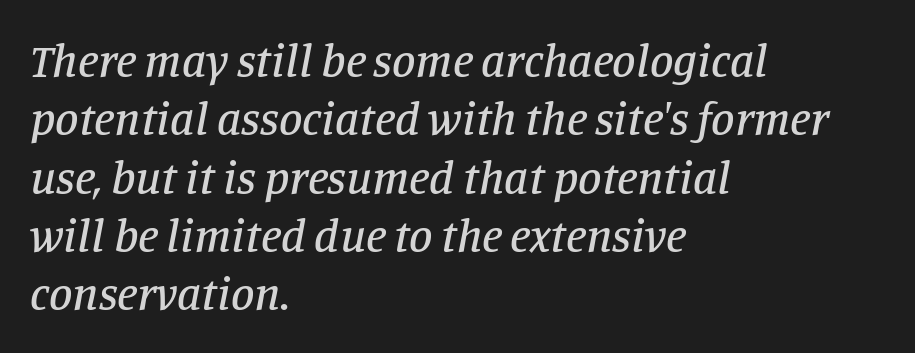
Quick note: underline off. Small tapered or slab feet sit at the stroke ends, so this counts as serif. These lines are set flush left with a ragged right edge. You could call the tracking neutral — neither tight nor loose. The passage shown is typed in a proportional face where columns would drift. Tall strokes in this sample are angled rather than plumb.
